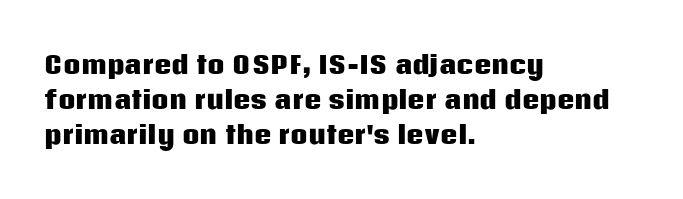
Nope, not italic — everything's standing straight. The passage shown has conventional tracking throughout. Bold? Absolutely — the strokes are thick and heavy. If you drew a ruler down the left edge, every line would touch it. The gap between lines stays unmarked. Horizontal bands of white between lines are of average thickness.
